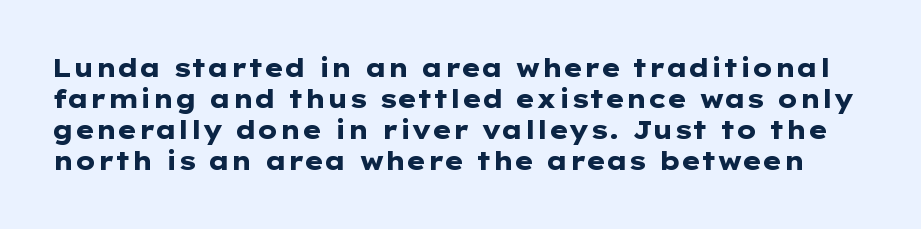
The zone under the glyphs is completely vacant. The glyphs have the mass of a bold cut. No italicization has been applied; the sample stays upright. How are the letters spaced? Ordinarily, with no added tracking.
